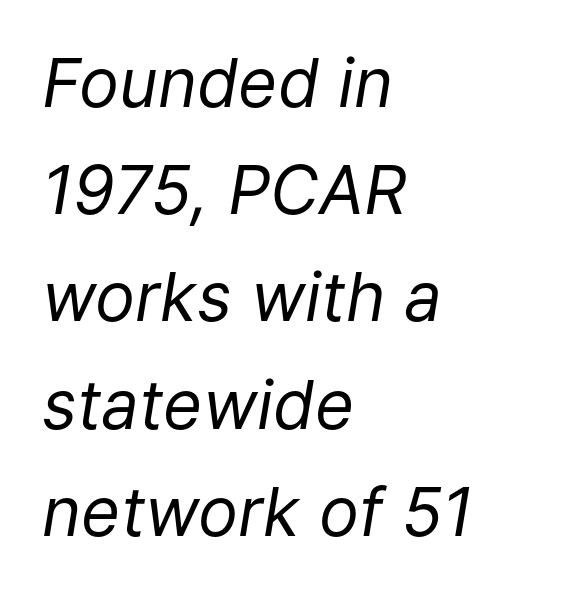
Q: Is the text bold? A: No.
Q: Is the text italic (slanted)? A: Yes, it leans right by about 9 degrees.
Q: Is the text underlined? A: No.
Q: How is the paragraph aligned? A: Left-aligned.
Q: Is the spacing between letters normal or unusually wide? A: Normal.
Q: Is the spacing between lines tight, normal or loose? A: Normal.
Q: Width (condensed, normal, or wide)? A: Normal.
Q: Stroke contrast? A: Low.
Q: x-height? A: Medium.
Q: Monospaced? A: No.
